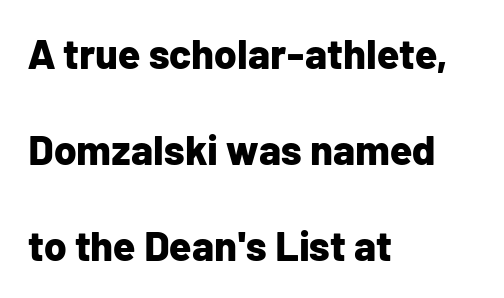
{"serif": "no", "italic": "no", "bold": "yes", "weight": "bold", "width": "normal", "stroke_contrast": "low", "x_height": "medium", "monospaced": "no", "underline": "no", "align": "left", "line_spacing": "loose", "line_spacing_ratio": 2.34, "letter_spacing": "normal", "letter_spacing_em": 0.0, "glyph_px": 41}
